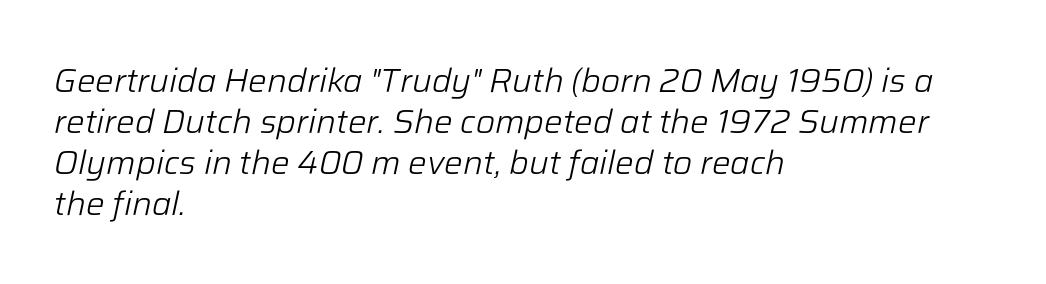
The image shows 33 px light type, italic (leaning right); set left-aligned, line spacing 1.24x, normal letter spacing, not underlined; low stroke contrast and a medium x-height.
